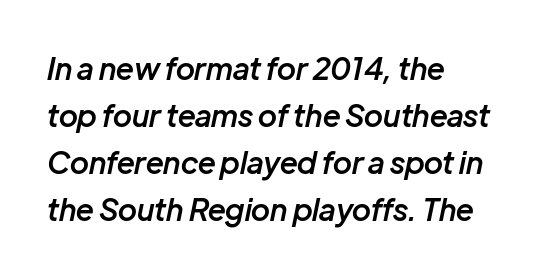
{"italic": "yes", "lean": "right", "slant_degrees": 12, "bold": "semi", "weight": "semibold", "width": "normal", "stroke_contrast": "low", "x_height": "medium", "monospaced": "no", "underline": "no", "align": "left", "line_spacing": "normal", "line_spacing_ratio": 1.57, "letter_spacing": "normal", "letter_spacing_em": 0.0, "glyph_px": 30}
